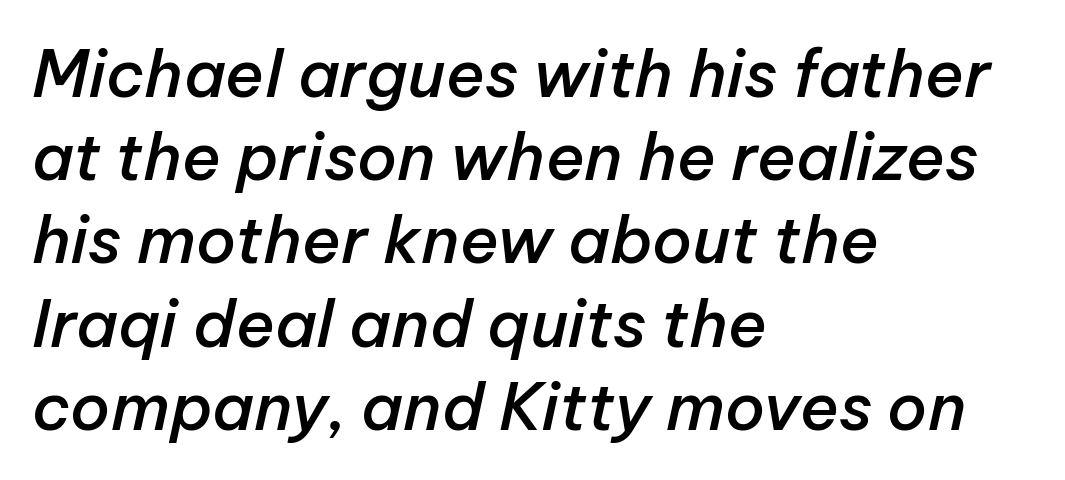
The block of text has a typical density, with ordinary space between rows. Only glyphs here, with clear space below each row. Emphasis-style slanted type is in use. The letters are semibold — heavier than regular but short of a full bold.
